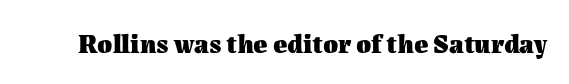
What stands out about the letter spacing? Nothing — it is the standard amount. No italicization has been applied; the sample stays upright. The gap between lines stays unmarked. Thick stems and heavy bowls — unmistakably bold.
